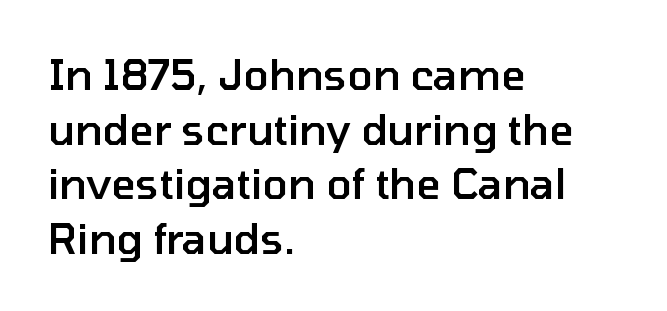
{"serif": "no", "italic": "no", "bold": "semi", "weight": "semibold", "width": "normal", "stroke_contrast": "low", "x_height": "medium", "monospaced": "no", "underline": "no", "align": "left", "line_spacing": "normal", "line_spacing_ratio": 1.3, "letter_spacing": "normal", "letter_spacing_em": 0.0, "glyph_px": 42}
